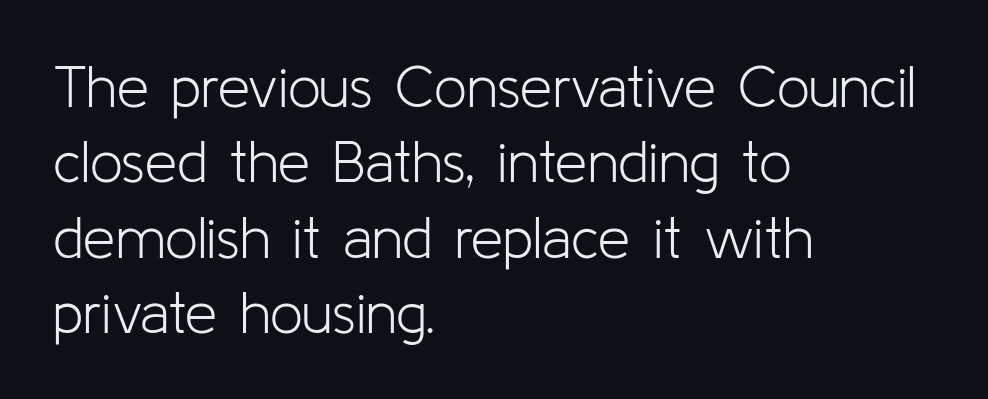
{"serif": "no", "italic": "no", "bold": "no", "weight": "light", "width": "normal", "stroke_contrast": "low", "x_height": "medium", "monospaced": "no", "underline": "no", "align": "left", "line_spacing": "normal", "line_spacing_ratio": 1.3, "letter_spacing": "normal", "letter_spacing_em": 0.0, "glyph_px": 58}
